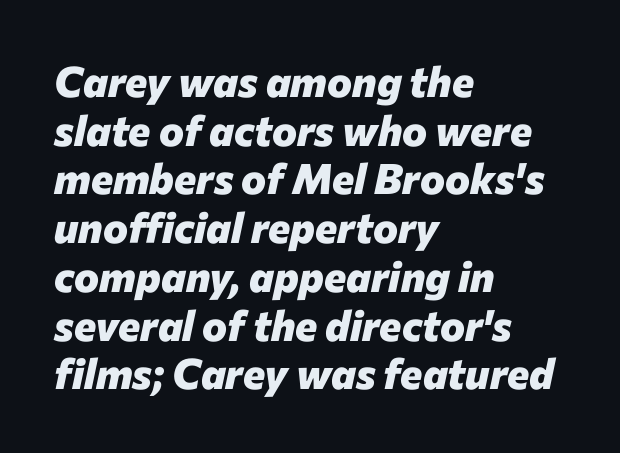
As a designer I'd log this as weight 700, bold. You could not count columns in this text — the font is proportionally spaced. Letters rest on an invisible, unmarked baseline. Each word holds together tightly as a unit, with standard inter-letter gaps.
